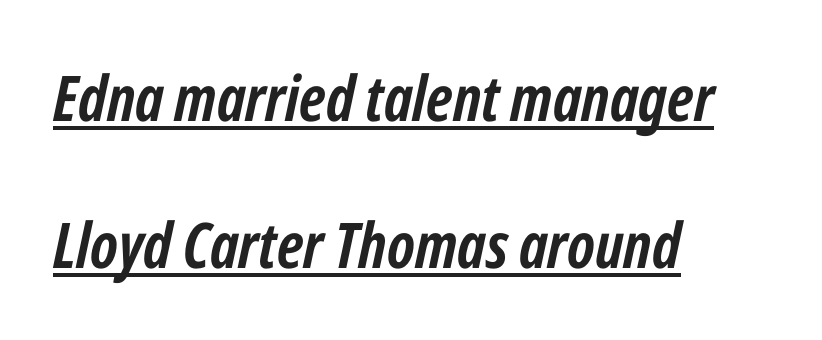
Q: Is the text bold? A: Yes.
Q: Is the text italic (slanted)? A: Yes, it leans right by about 12 degrees.
Q: Is the text underlined? A: Yes.
Q: How is the paragraph aligned? A: Left-aligned.
Q: Is the spacing between letters normal or unusually wide? A: Normal.
Q: Is the spacing between lines tight, normal or loose? A: Loose.
Q: Width (condensed, normal, or wide)? A: Condensed.
Q: Stroke contrast? A: Low.
Q: x-height? A: Medium.
Q: Monospaced? A: No.
